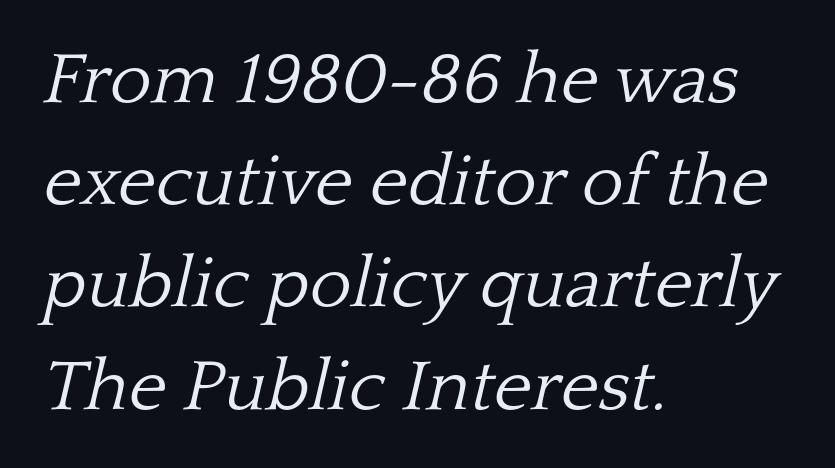
The image shows 72 px light serif type, italic (leaning right); set left-aligned, normal line spacing (1.42x), normal letter spacing, not underlined; low stroke contrast and a medium x-height.
